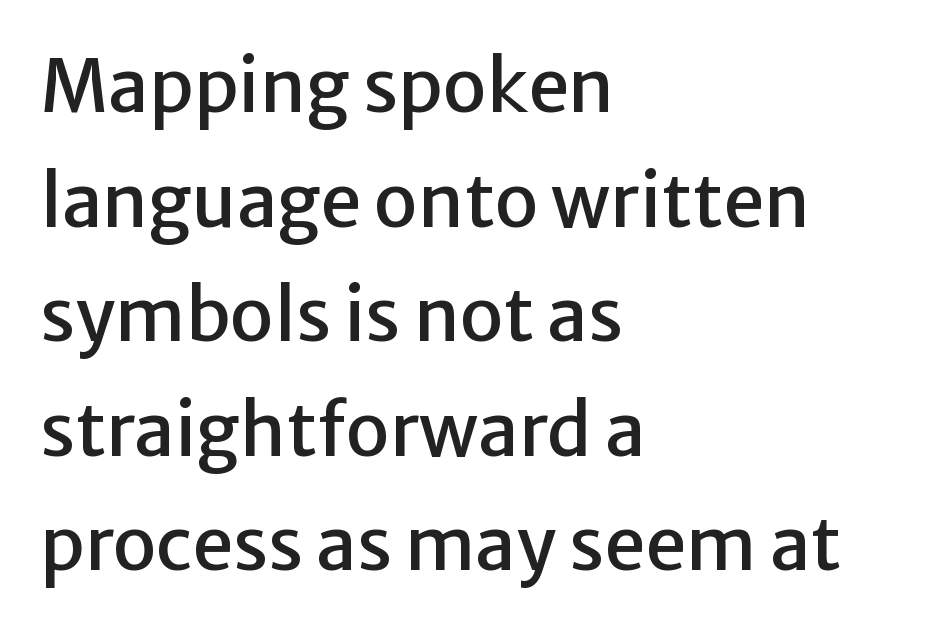
The designer left line spacing at the default. All the whitespace from short lines collects on the right. The horizontal fit of the characters is conventional and even. Unlike italic type, these characters show no tilt at all.
